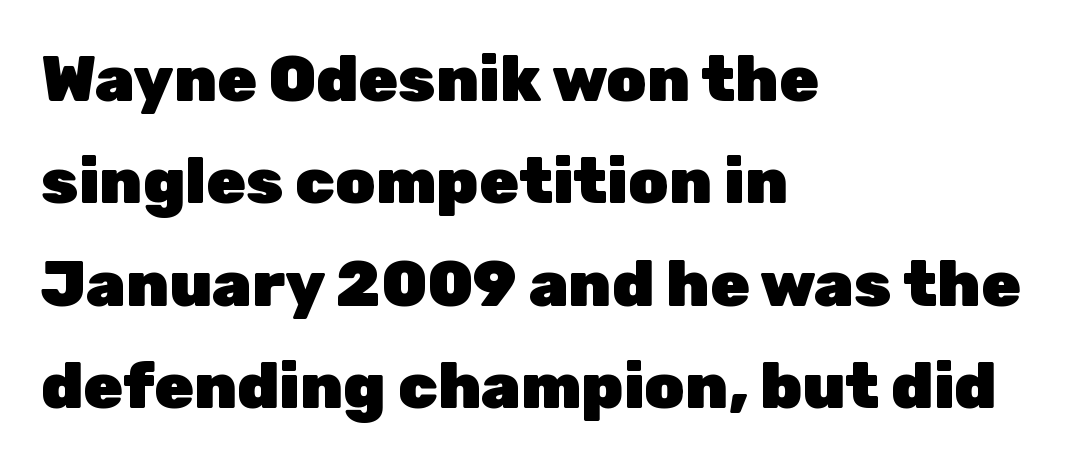
Font category for this specimen: sans-serif. Character widths vary here, with narrow letters taking less room than wide ones. Reading down the column, the eye jumps a familiar distance to each next line. What stands out about the letter spacing? Nothing — it is the standard amount.
